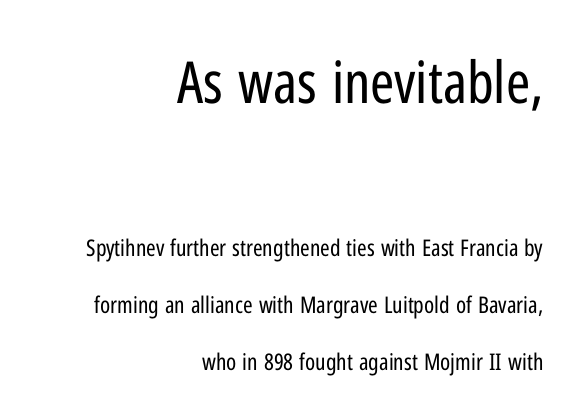
Q: Is the text bold? A: No.
Q: Is the text italic (slanted)? A: No, it is upright.
Q: Is the typeface a serif or a sans-serif typeface? A: Sans-serif.
Q: Is the text underlined? A: No.
Q: How is the paragraph aligned? A: Right-aligned.
Q: Is the spacing between letters normal or unusually wide? A: Normal.
Q: Is the spacing between lines tight, normal or loose? A: Loose.
Q: Which block of text is set in a larger size, the first (top) or the second (bottom)? A: The first (top) one.
Q: Width (condensed, normal, or wide)? A: Condensed.
Q: Stroke contrast? A: Low.
Q: x-height? A: Medium.
Q: Monospaced? A: No.
